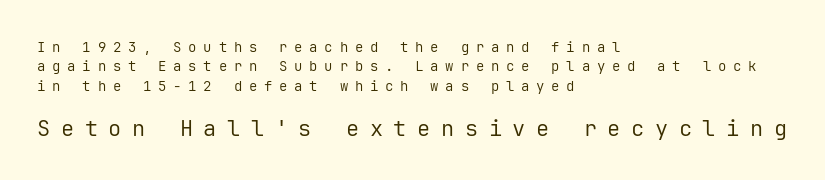
Q: Is the text bold? A: No.
Q: Is the text italic (slanted)? A: No, it is upright.
Q: Is the text underlined? A: No.
Q: How is the paragraph aligned? A: Left-aligned.
Q: Is the spacing between letters normal or unusually wide? A: Unusually wide.
Q: Is the spacing between lines tight, normal or loose? A: Normal.
Q: Which block of text is set in a larger size, the first (top) or the second (bottom)? A: The second (bottom) one.
